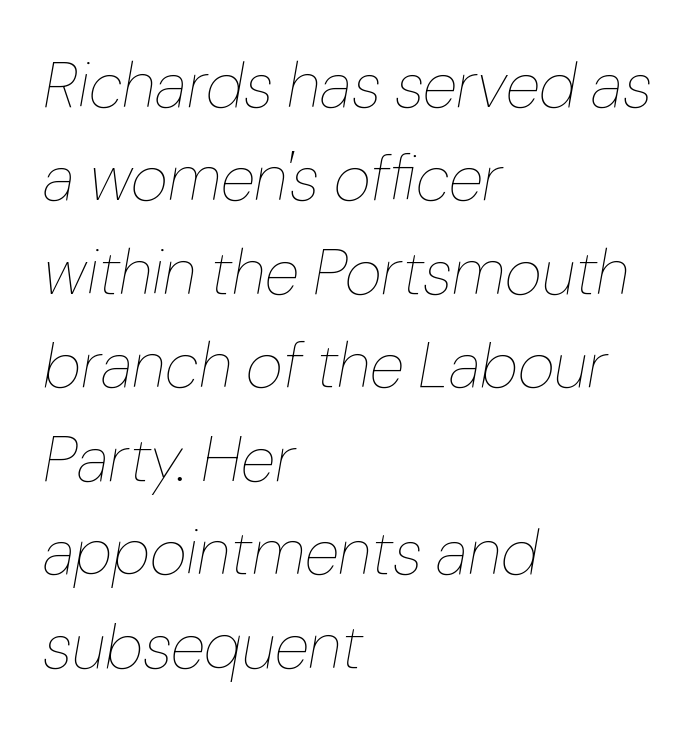
Caption: standard tracking, unaltered. Heft: none added — not bold. Any mark beneath the type? The region is blank. These lines stack with their left ends in a neat column. This sample keeps an unexceptional amount of space between lines. Think of a printed novel: that variable character pitch is what you see here.
